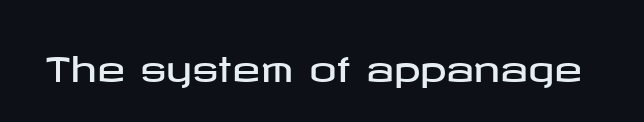
Q: Is the text italic (slanted)? A: No, it is upright.
Q: Is the typeface a serif or a sans-serif typeface? A: Sans-serif.
Q: Is the text underlined? A: No.
Q: Is the spacing between letters normal or unusually wide? A: Normal.
Q: Width (condensed, normal, or wide)? A: Wide.
Q: Stroke contrast? A: Low.
Q: x-height? A: Medium.
